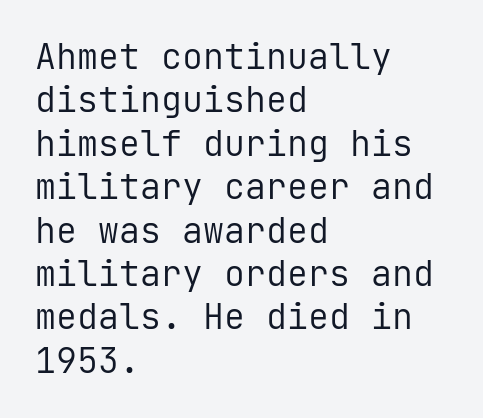
Layout note: lines flush left. This is the regular roman posture of the typeface. Check the space under the baseline: it is left empty. The text was rendered using a sans face with plain stroke endings.
